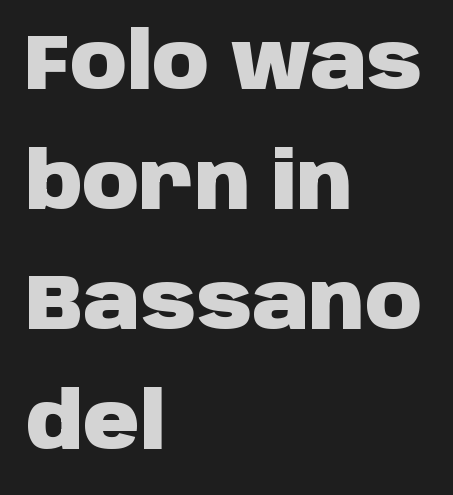
A sans-serif font was chosen for this passage. The face used here is proportionally spaced, like ordinary book or web type. Notice how descenders clear the ascenders below comfortably — that's standard leading. Leftover space on each line is placed entirely after the last word.
